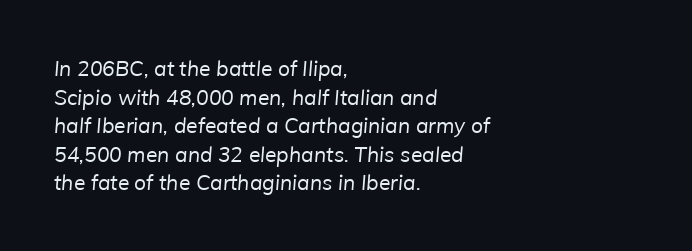
The image shows 21 px text type; set left-aligned, normal line spacing (1.36x), normal letter spacing, not underlined.
